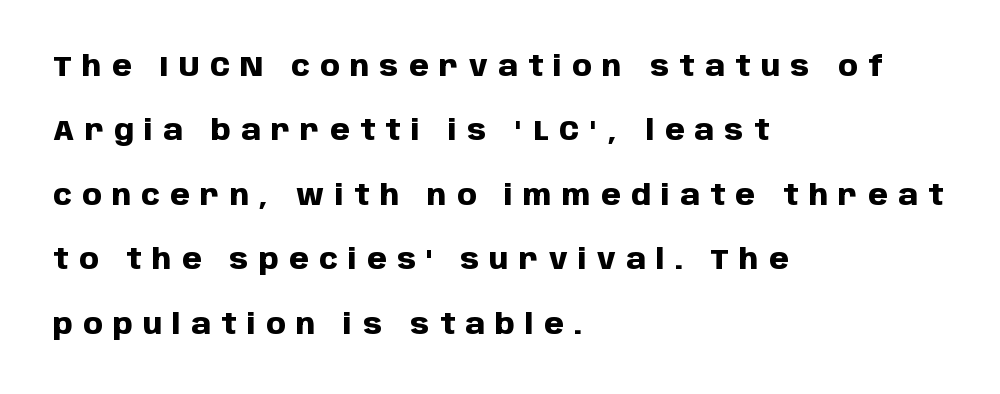
A typesetter would mark this as roman, not italic. Horizontal bands of white between lines are thick stripes. The strip under each line holds only bare page. Typesetter's note: full bold, strokes at maximum text heaviness. Caption: expanded tracking, letters set apart.
